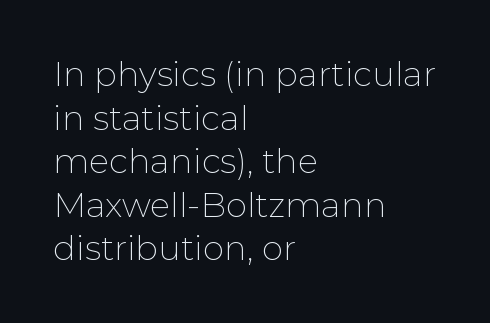
{"serif": "no", "italic": "no", "bold": "no", "weight": "thin", "width": "normal", "stroke_contrast": "low", "x_height": "medium", "monospaced": "no", "underline": "no", "align": "left", "line_spacing": "normal", "line_spacing_ratio": 1.28, "letter_spacing": "normal", "letter_spacing_em": 0.0, "glyph_px": 34}
